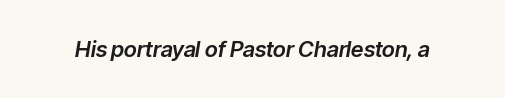
{"italic": "yes", "lean": "right", "slant_degrees": 9, "underline": "no", "letter_spacing": "normal", "letter_spacing_em": 0.0, "glyph_px": 22}
